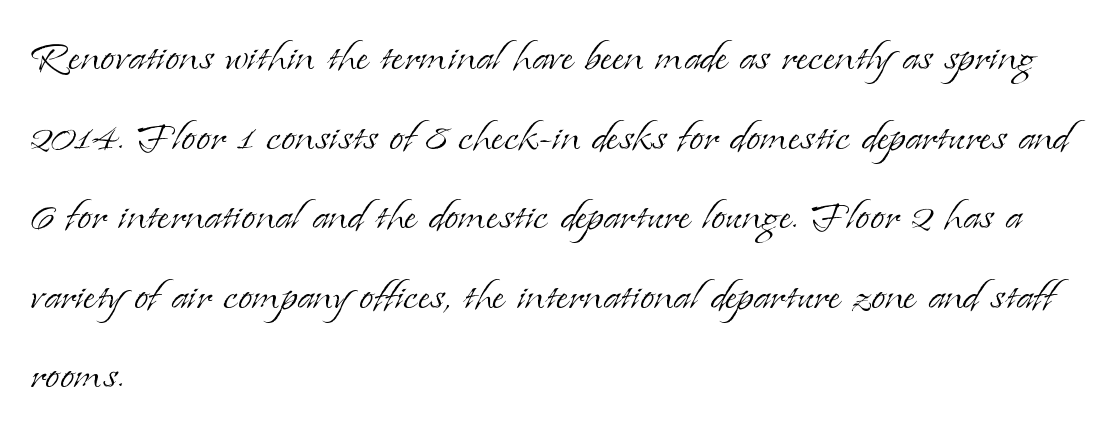
This block has exactly the height ordinary leading produces. Character widths vary here, with narrow letters taking less room than wide ones. Stem width sits at or under what a default text font uses. No extra tracking has been applied to these lines. The rendering shows small feet on the letterforms — a serif design.
